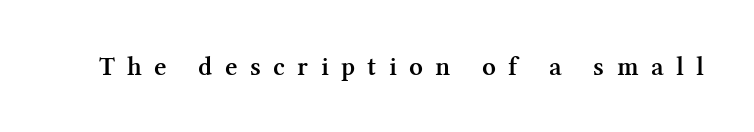
{"italic": "no", "bold": "semi", "underline": "no", "letter_spacing": "wide", "letter_spacing_em": 0.46, "glyph_px": 27}
